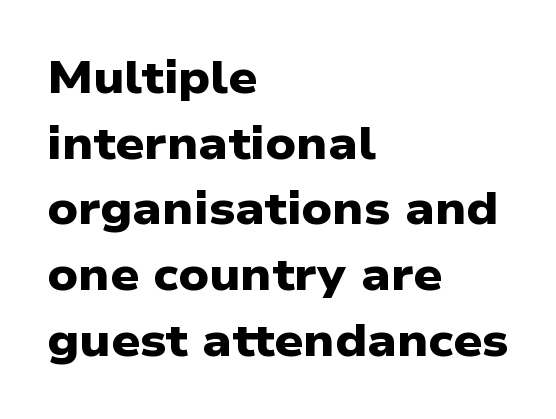
Q: Is the text bold? A: Yes.
Q: Is the typeface a serif or a sans-serif typeface? A: Sans-serif.
Q: Is the text underlined? A: No.
Q: How is the paragraph aligned? A: Left-aligned.
Q: Is the spacing between letters normal or unusually wide? A: Normal.
Q: Is the spacing between lines tight, normal or loose? A: Normal.
Q: Width (condensed, normal, or wide)? A: Wide.
Q: Stroke contrast? A: Low.
Q: x-height? A: Medium.
Q: Monospaced? A: No.
